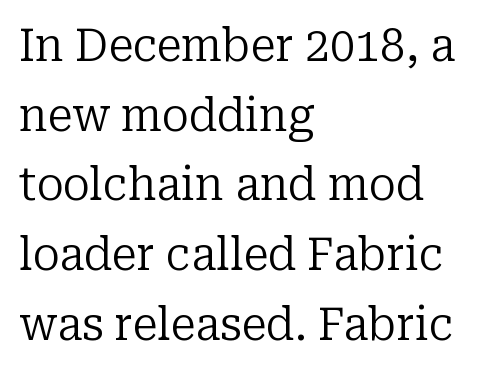
{"serif": "yes", "italic": "no", "bold": "no", "weight": "regular", "width": "normal", "stroke_contrast": "low", "x_height": "medium", "monospaced": "no", "underline": "no", "align": "left", "line_spacing": "normal", "line_spacing_ratio": 1.55, "letter_spacing": "normal", "letter_spacing_em": 0.0, "glyph_px": 45}
